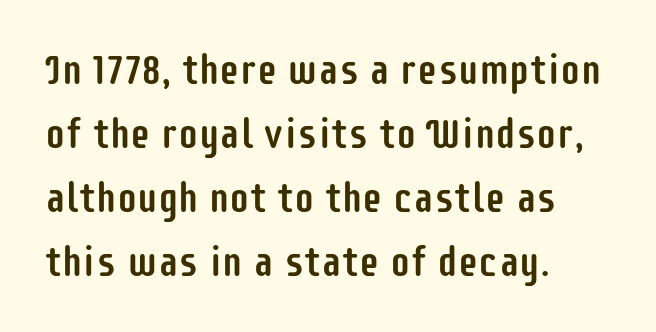
{"serif": "no", "italic": "no", "width": "condensed", "stroke_contrast": "low", "x_height": "large", "monospaced": "no", "underline": "no", "align": "left", "line_spacing": "normal", "line_spacing_ratio": 1.56, "letter_spacing": "normal", "letter_spacing_em": 0.0, "glyph_px": 41}
